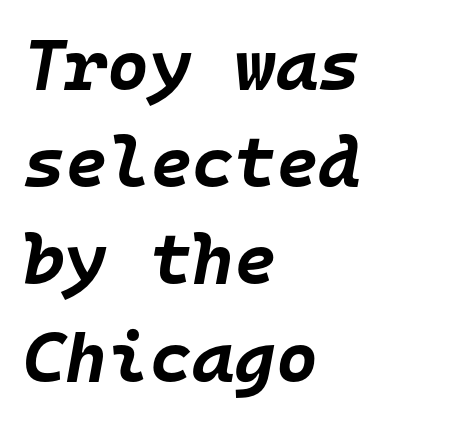
Is this a fixed-width face? Yes — each glyph sits in an identical cell. In CSS terms this would be text-align: left. When letters slant like this, we call the style italic. Words float on clear page, feet unadorned. Each glyph is drawn with heavy, bold strokes. Inter-character spacing is left at the font's built-in metrics.
